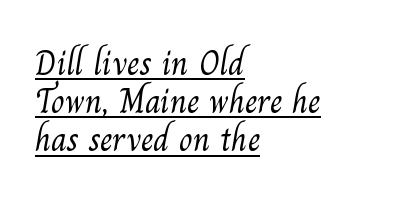
These lines are rendered in a variable-pitch font. One glance says dense: line gaps are narrower than usual. Looks like someone drew a line under every word here. The characters display serif detailing at their extremities. Every row of glyphs begins at an identical x-position on the left. Heft: none added — not bold.
